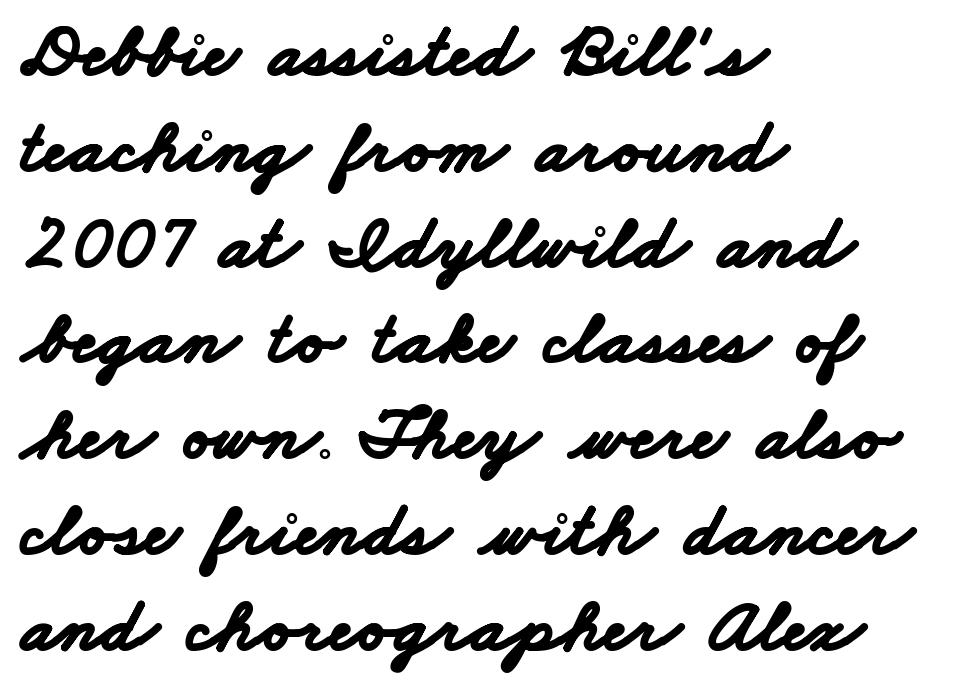
{"serif": "no", "bold": "yes", "weight": "bold", "width": "wide", "stroke_contrast": "low", "x_height": "small", "monospaced": "no", "underline": "no", "align": "left", "line_spacing": "normal", "line_spacing_ratio": 1.26, "letter_spacing": "normal", "letter_spacing_em": 0.0, "glyph_px": 76}
